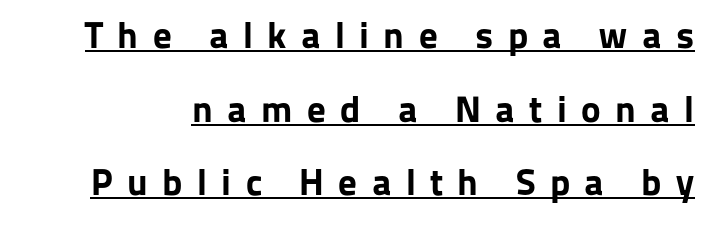
Honestly, the letter spacing is so wide it's the main thing you notice. Proportional: the letters do not fall into vertical columns. If you measured baseline to baseline, you'd find a long distance. Italic? Not at all — the glyphs are vertical. The rendering uses a bold face; every stroke is thick and dark.
